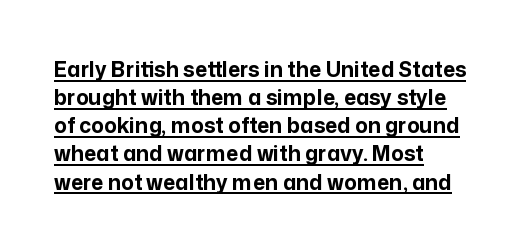
The image shows 21 px bold type, upright; set left-aligned, normal line spacing (1.34x), normal letter spacing, underlined.
